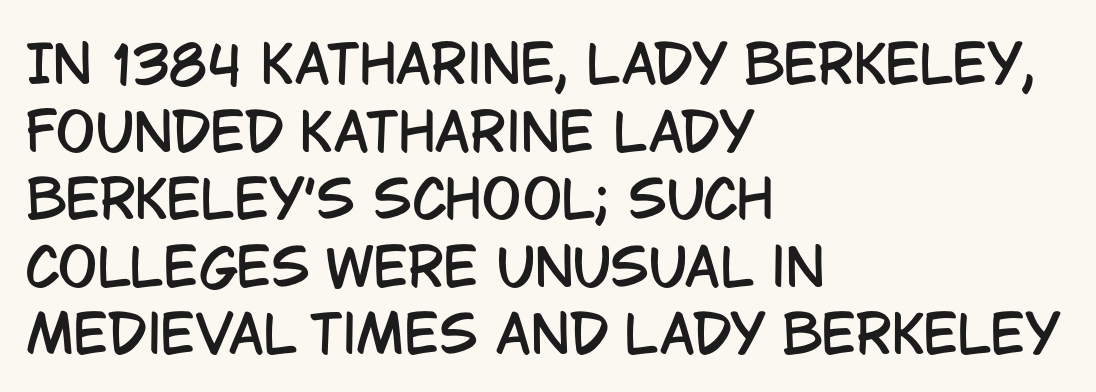
The image shows 52 px condensed sans-serif type, upright; set left-aligned, normal line spacing (1.3x), normal letter spacing, not underlined; low stroke contrast and a large x-height.
